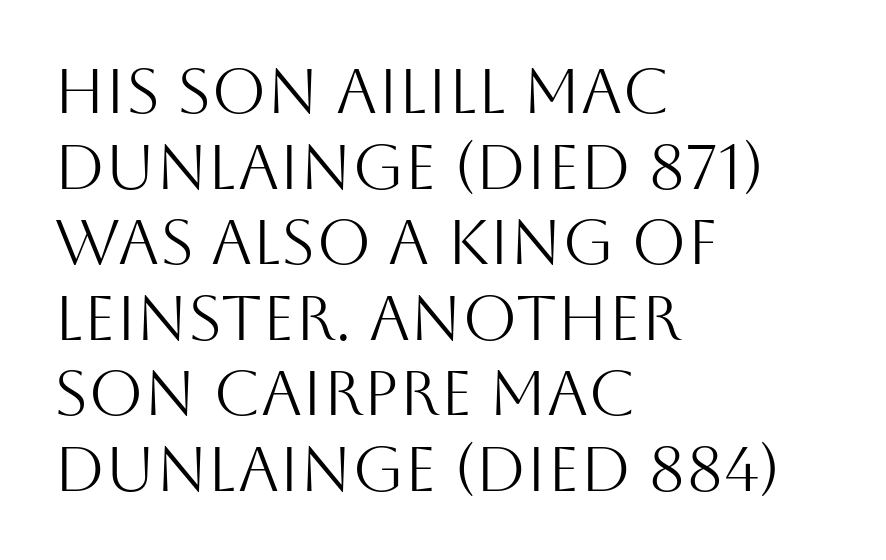
{"serif": "no", "italic": "no", "bold": "no", "weight": "light", "width": "normal", "stroke_contrast": "medium", "x_height": "large", "monospaced": "no", "underline": "no", "align": "left", "line_spacing_ratio": 1.2, "letter_spacing": "normal", "letter_spacing_em": 0.0, "glyph_px": 63}
